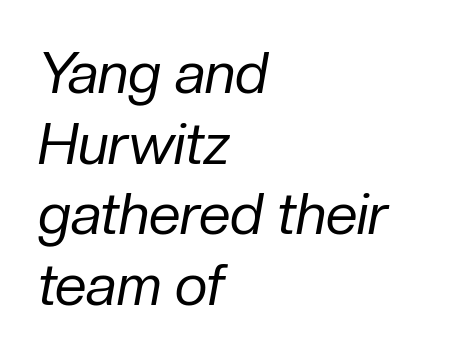
The image shows 57 px regular-weight type, italic (leaning right); set left-aligned, line spacing 1.24x, normal letter spacing, not underlined; low stroke contrast and a medium x-height.
